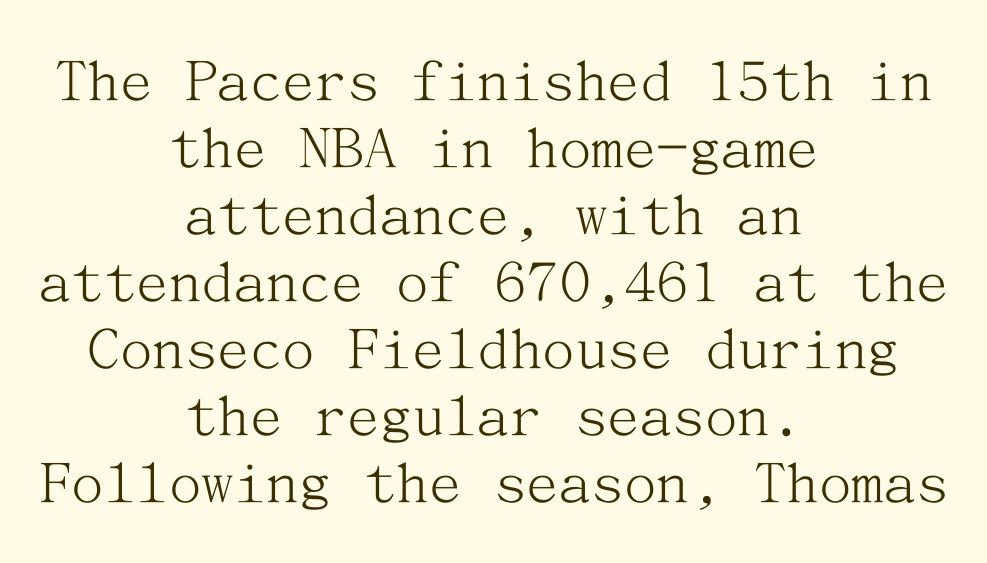
{"serif": "yes", "italic": "no", "bold": "no", "weight": "light", "width": "normal", "stroke_contrast": "medium", "x_height": "medium", "underline": "no", "align": "center", "line_spacing": "tight", "line_spacing_ratio": 1.03, "letter_spacing": "normal", "letter_spacing_em": 0.0, "glyph_px": 65}
